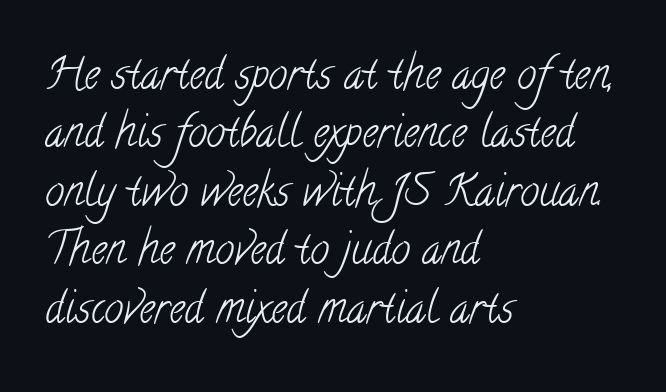
{"bold": "no", "weight": "light", "width": "condensed", "stroke_contrast": "low", "x_height": "small", "monospaced": "no", "underline": "no", "align": "left", "line_spacing": "normal", "line_spacing_ratio": 1.36, "letter_spacing": "normal", "letter_spacing_em": 0.0, "glyph_px": 43}
